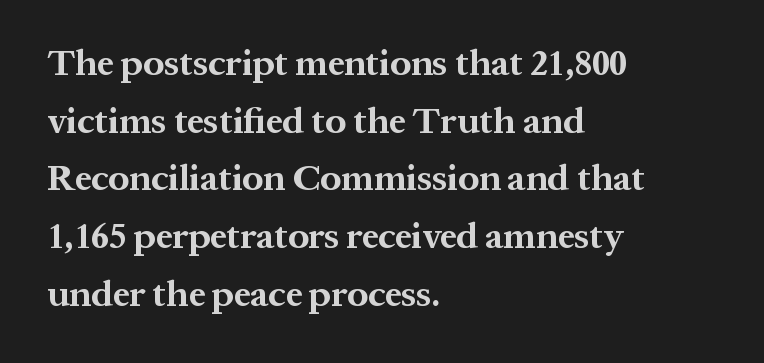
{"serif": "yes", "italic": "no", "bold": "yes", "weight": "bold", "width": "normal", "stroke_contrast": "medium", "x_height": "medium", "monospaced": "no", "underline": "no", "align": "left", "line_spacing": "normal", "line_spacing_ratio": 1.56, "letter_spacing": "normal", "letter_spacing_em": 0.0, "glyph_px": 37}
